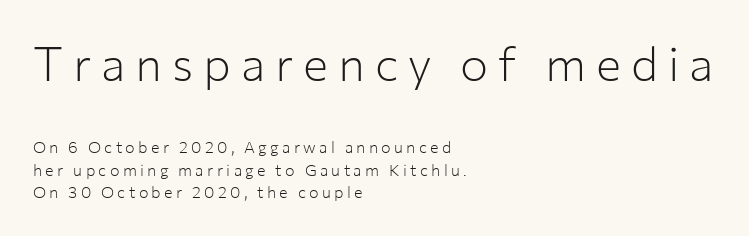
{"serif": "no", "italic": "no", "bold": "no", "weight": "light", "width": "normal", "stroke_contrast": "low", "x_height": "medium", "monospaced": "no", "underline": "no", "align": "left", "line_spacing": "normal", "line_spacing_ratio": 1.4, "letter_spacing": "wide", "letter_spacing_em": 0.21, "larger_block": "first", "size_ratio": 2.94, "glyph_px": 47}
